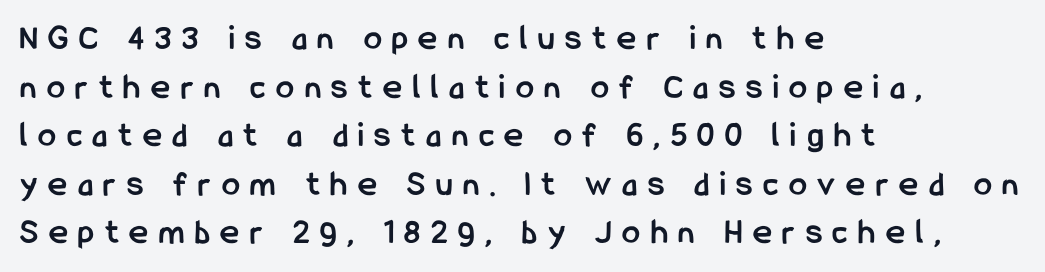
{"serif": "no", "italic": "no", "bold": "yes", "weight": "semibold", "width": "condensed", "stroke_contrast": "low", "x_height": "medium", "monospaced": "no", "underline": "no", "align": "left", "line_spacing": "normal", "line_spacing_ratio": 1.35, "letter_spacing": "wide", "letter_spacing_em": 0.3, "glyph_px": 36}
